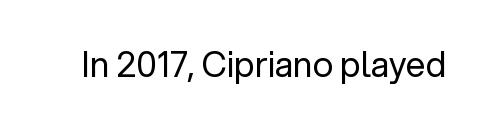
Q: Is the text bold? A: No.
Q: Is the text italic (slanted)? A: No, it is upright.
Q: Is the typeface a serif or a sans-serif typeface? A: Sans-serif.
Q: Is the text underlined? A: No.
Q: Is the spacing between letters normal or unusually wide? A: Normal.
Q: Width (condensed, normal, or wide)? A: Normal.
Q: Stroke contrast? A: Low.
Q: x-height? A: Medium.
Q: Monospaced? A: No.
